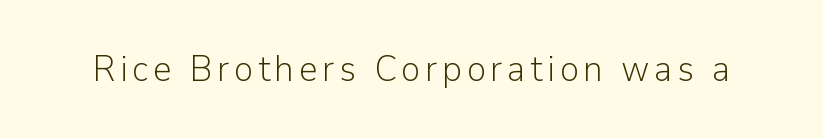
Q: Is the text bold? A: No.
Q: Is the text italic (slanted)? A: No, it is upright.
Q: Is the typeface a serif or a sans-serif typeface? A: Sans-serif.
Q: Is the text underlined? A: No.
Q: Width (condensed, normal, or wide)? A: Normal.
Q: Stroke contrast? A: Low.
Q: x-height? A: Medium.
Q: Monospaced? A: No.
